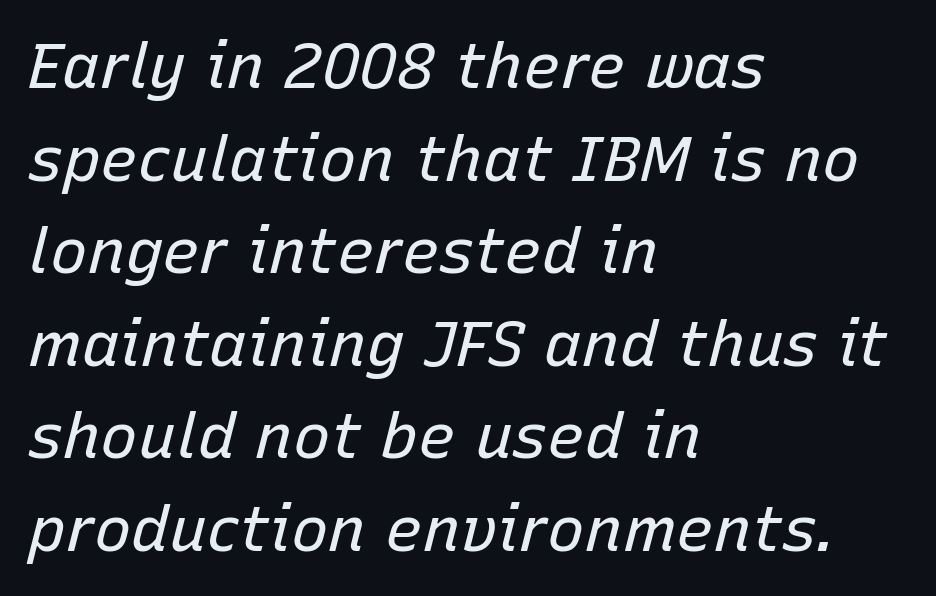
The image shows 63 px regular-weight type, italic (leaning right); set left-aligned, normal line spacing (1.47x), normal letter spacing, not underlined; low stroke contrast and a medium x-height.
